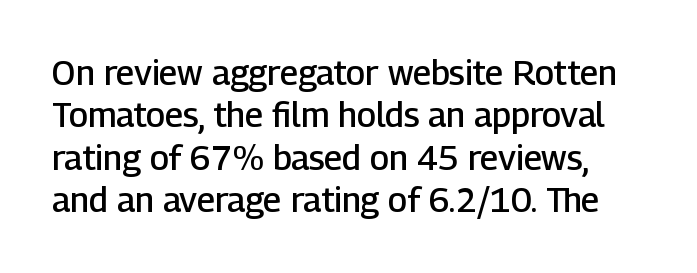
A typesetter would mark this as roman, not italic. What's the leading like? Ordinary, nothing unusual. Plain, unruled lines of type. The font is running at a semibold setting, under full bold. The face used here is proportionally spaced, like ordinary book or web type. Spacing between characters is what you'd get straight out of the box.
